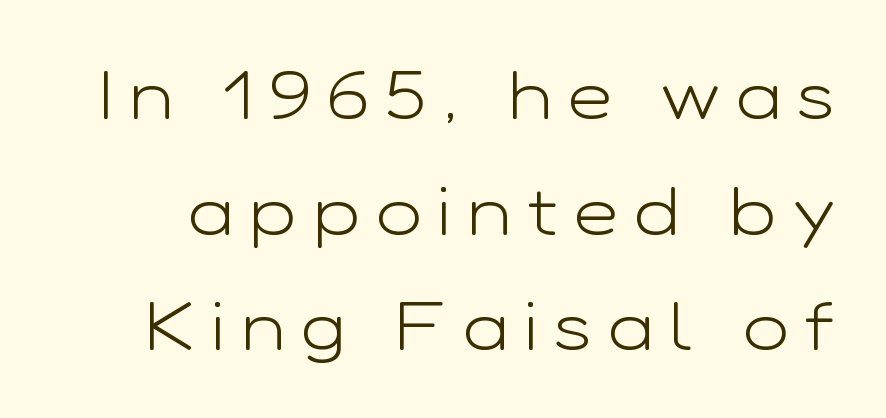
The letterforms stand isolated, each surrounded by extra space. Do the letters lean? They stand straight. Grotesque or geometric, the face here clearly has no serifs. Stems here are at most as thick as an everyday book face.
